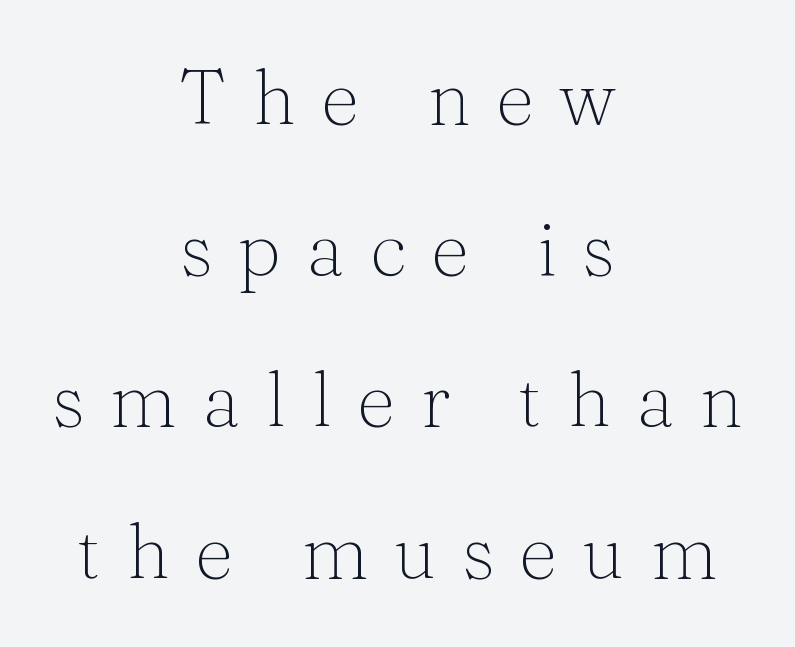
{"serif": "yes", "italic": "no", "bold": "no", "weight": "thin", "width": "normal", "stroke_contrast": "medium", "x_height": "medium", "monospaced": "no", "underline": "no", "align": "center", "line_spacing": "loose", "line_spacing_ratio": 1.99, "letter_spacing": "wide", "letter_spacing_em": 0.33, "glyph_px": 76}
